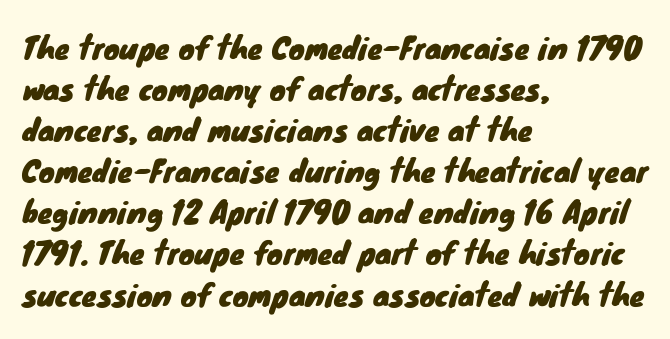
The image shows 30 px sans-serif type; set left-aligned, normal line spacing (1.37x), normal letter spacing, not underlined; low stroke contrast and a small x-height.
